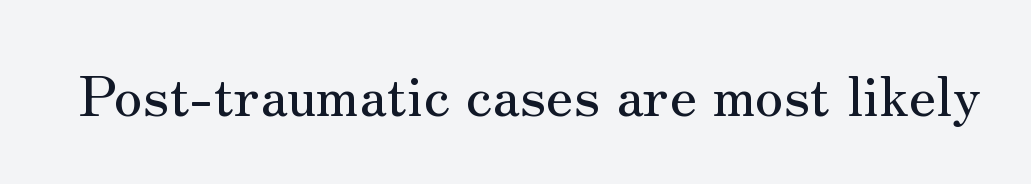
Nobody touched the tracking dial on this one. The rendering uses natural spacing where letterforms have individual widths. Regarding serifs, this sample has them. Designer's note — italics off, roman on. A bare baseline throughout the passage.
